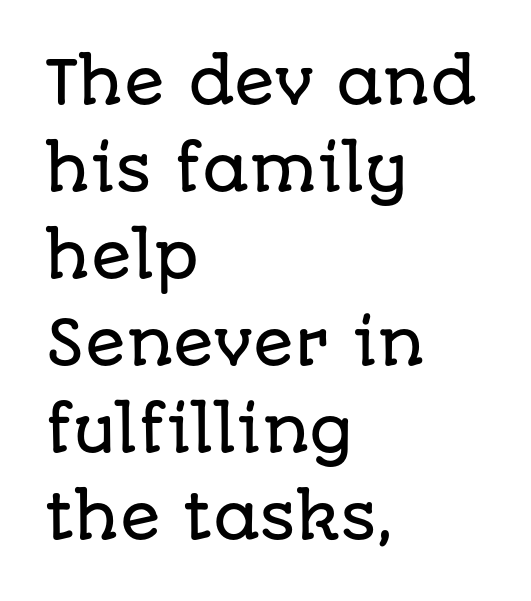
The image shows 60 px sans-serif type, upright; set left-aligned, normal line spacing (1.45x), normal letter spacing, not underlined; low stroke contrast and a large x-height.
